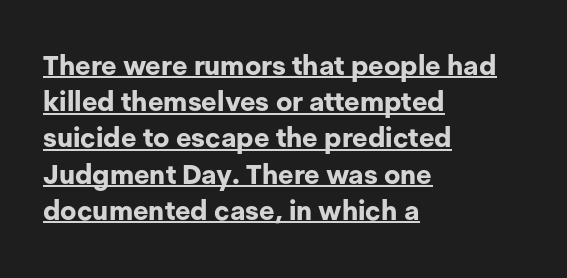
Q: Is the text bold? A: Yes.
Q: Is the text italic (slanted)? A: No, it is upright.
Q: Is the text underlined? A: Yes.
Q: How is the paragraph aligned? A: Left-aligned.
Q: Is the spacing between letters normal or unusually wide? A: Normal.
Q: Is the spacing between lines tight, normal or loose? A: Normal.
